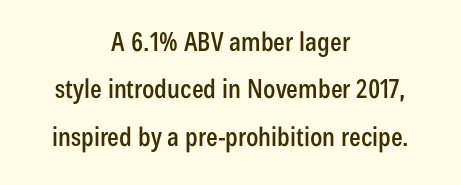
{"italic": "no", "underline": "no", "align": "center", "line_spacing_ratio": 1.82, "letter_spacing": "normal", "letter_spacing_em": 0.0, "glyph_px": 26}
